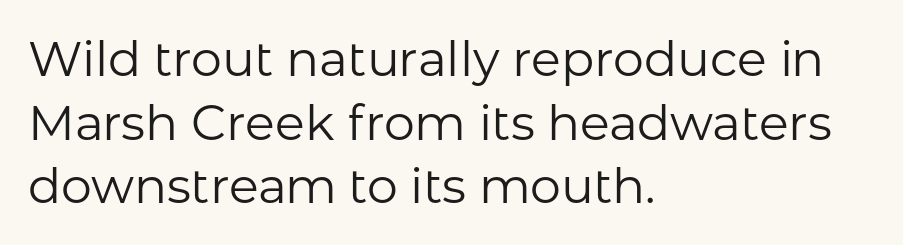
{"serif": "no", "italic": "no", "bold": "no", "weight": "regular", "width": "normal", "stroke_contrast": "low", "x_height": "medium", "monospaced": "no", "underline": "no", "align": "left", "line_spacing": "normal", "line_spacing_ratio": 1.3, "letter_spacing": "normal", "letter_spacing_em": 0.0, "glyph_px": 49}
